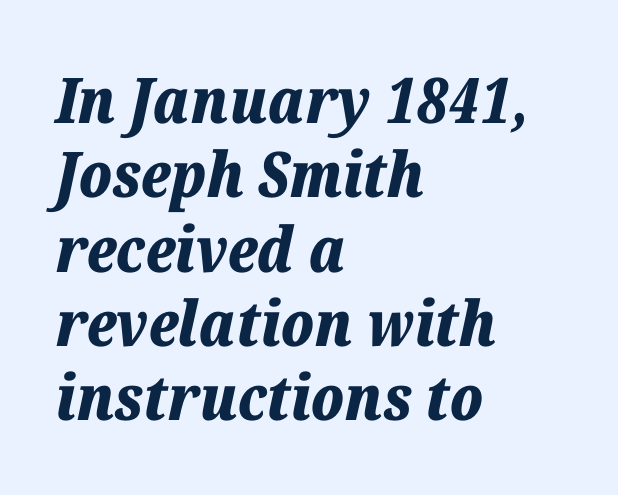
The image shows 63 px bold type, italic (leaning right); set left-aligned, line spacing 1.18x, normal letter spacing, not underlined; low stroke contrast and a medium x-height.
